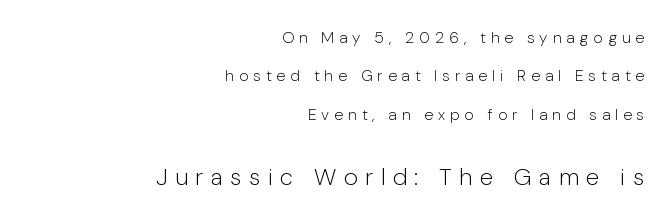
{"italic": "no", "bold": "no", "underline": "no", "align": "right", "line_spacing": "loose", "line_spacing_ratio": 2.4, "letter_spacing": "wide", "letter_spacing_em": 0.31, "larger_block": "second", "size_ratio": 1.5, "glyph_px": 24}
